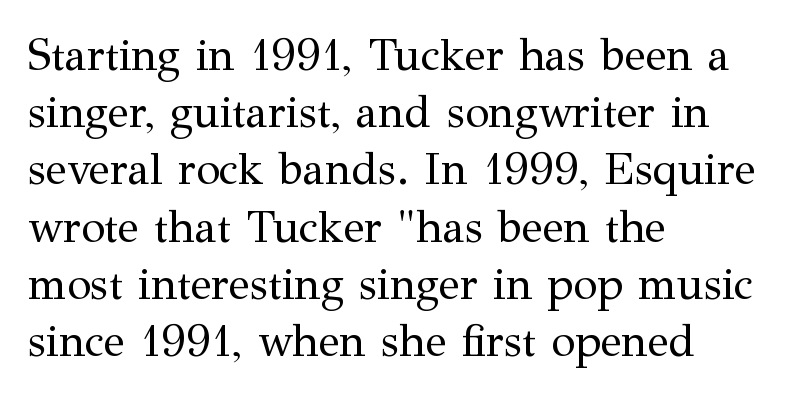
Q: Is the text bold? A: No.
Q: Is the text italic (slanted)? A: No, it is upright.
Q: Is the typeface a serif or a sans-serif typeface? A: Serif.
Q: Is the text underlined? A: No.
Q: How is the paragraph aligned? A: Left-aligned.
Q: Is the spacing between letters normal or unusually wide? A: Normal.
Q: Is the spacing between lines tight, normal or loose? A: Normal.
Q: Width (condensed, normal, or wide)? A: Normal.
Q: Stroke contrast? A: Medium.
Q: x-height? A: Medium.
Q: Monospaced? A: No.
